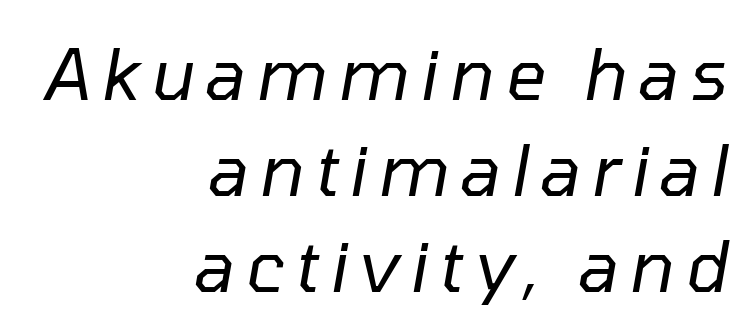
The rag falls on the left side of this text block. Lines of text with bare space underneath. These glyphs show unthickened strokes, regular width or finer. Character widths vary here, with narrow letters taking less room than wide ones.
